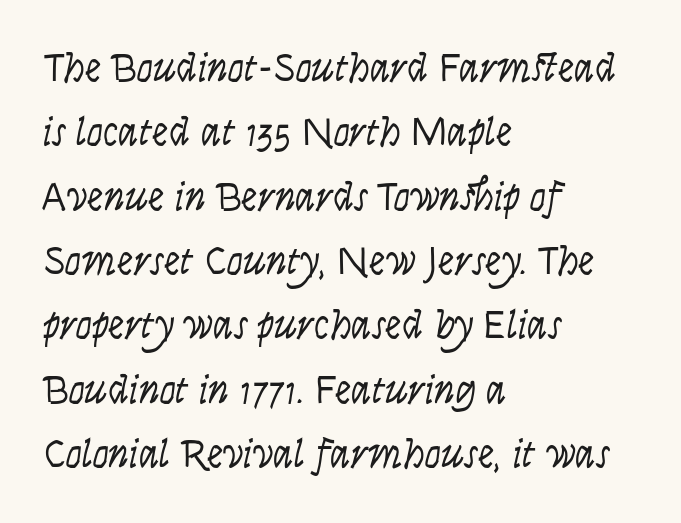
{"italic": "yes", "lean": "right", "slant_degrees": 9, "bold": "no", "weight": "light", "width": "condensed", "stroke_contrast": "low", "x_height": "large", "monospaced": "no", "underline": "no", "align": "left", "line_spacing": "normal", "line_spacing_ratio": 1.57, "letter_spacing": "normal", "letter_spacing_em": 0.0, "glyph_px": 41}
